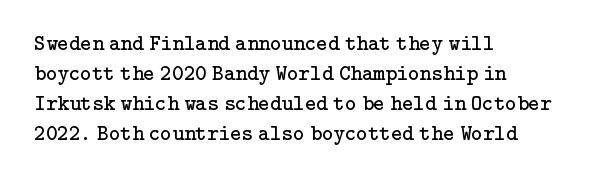
Q: Is the text bold? A: No.
Q: Is the text italic (slanted)? A: No, it is upright.
Q: Is the text underlined? A: No.
Q: How is the paragraph aligned? A: Left-aligned.
Q: Is the spacing between letters normal or unusually wide? A: Normal.
Q: Is the spacing between lines tight, normal or loose? A: Normal.
